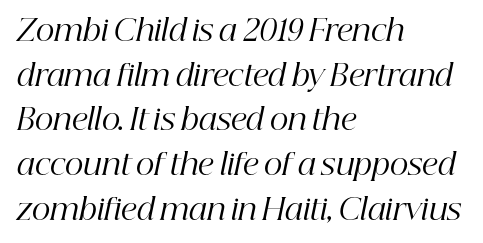
The image shows 29 px regular-weight serif type, italic (leaning right); set left-aligned, normal line spacing (1.54x), normal letter spacing, not underlined; high stroke contrast and a medium x-height.
